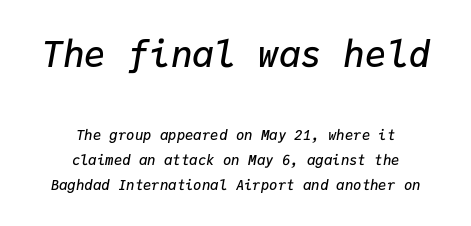
The image shows 36 px semibold type, italic (leaning right), monospaced; set centered, line spacing 1.8x, normal letter spacing, not underlined; the first (top) block is 2.57x larger; low stroke contrast and a medium x-height.
